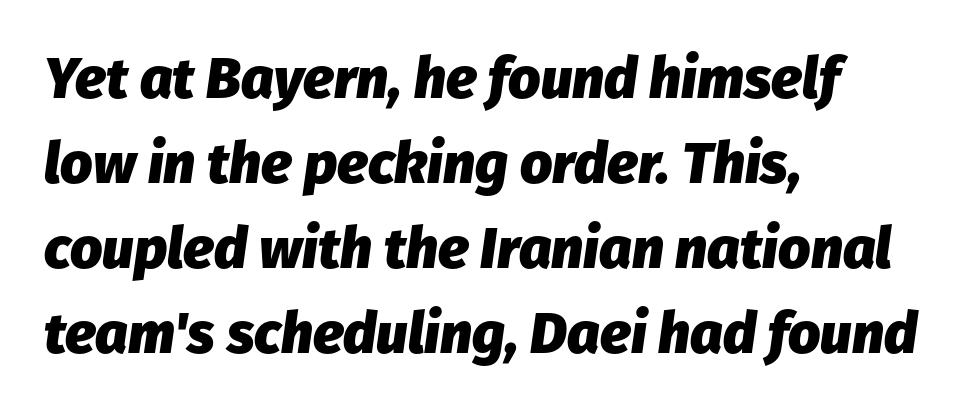
{"italic": "yes", "lean": "right", "slant_degrees": 8, "bold": "yes", "weight": "heavy", "width": "normal", "stroke_contrast": "low", "x_height": "medium", "monospaced": "no", "underline": "no", "align": "left", "line_spacing": "normal", "line_spacing_ratio": 1.49, "letter_spacing": "normal", "letter_spacing_em": 0.0, "glyph_px": 57}
